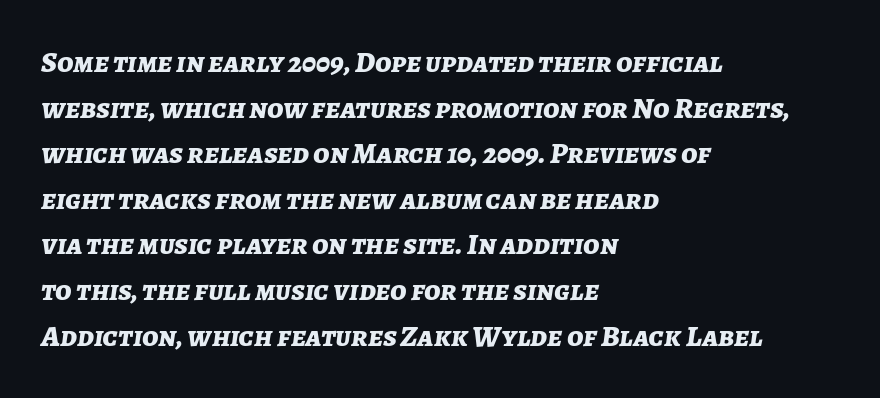
If you drew a ruler down the left edge, every line would touch it. The glyphs are unaccompanied by any horizontal stroke below them. Is this a fixed-width face? No — the glyphs have proportional, varying widths. The letters sit at their default tracking, neither squeezed nor spread. Stroke thickness is high; the sample reads as a true bold. Tall strokes in this sample are angled rather than plumb.
